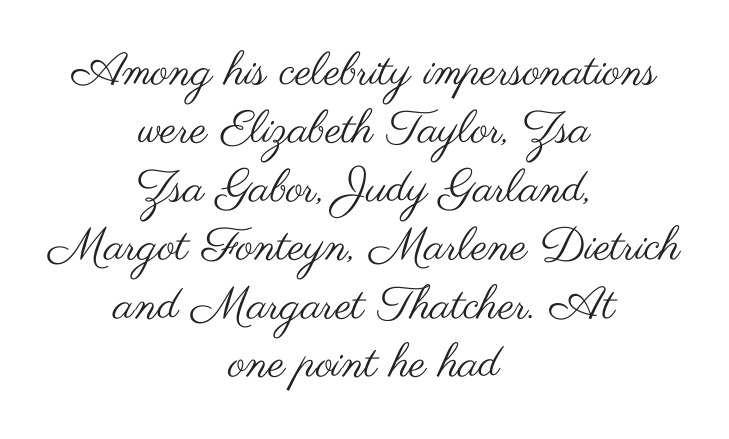
The area under the type is left untouched. What stands out about the letter spacing? Nothing — it is the standard amount. What kind of face is this? One without serifs — a sans. You could not count columns in this text — the font is proportionally spaced. In terms of leading, this rendering sits right in the middle.
